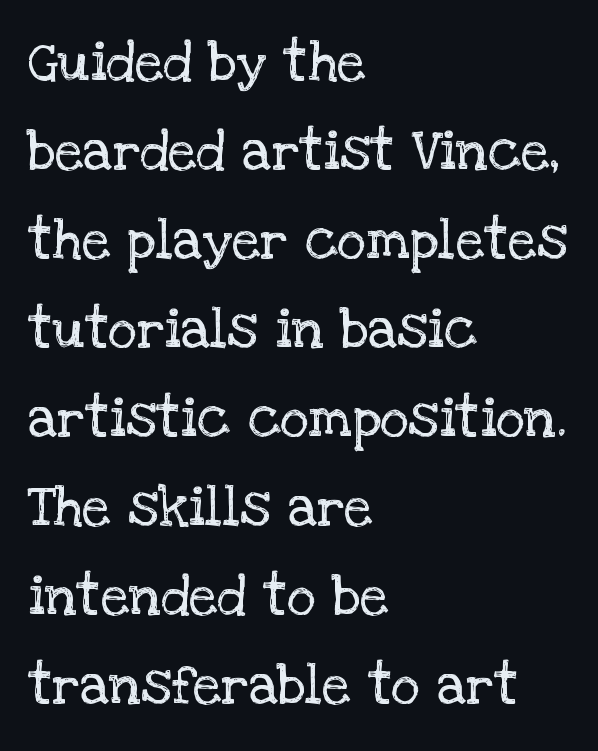
{"serif": "yes", "italic": "no", "bold": "no", "weight": "regular", "width": "normal", "stroke_contrast": "low", "x_height": "large", "monospaced": "no", "underline": "no", "align": "left", "line_spacing": "normal", "line_spacing_ratio": 1.59, "letter_spacing": "normal", "letter_spacing_em": 0.0, "glyph_px": 56}
